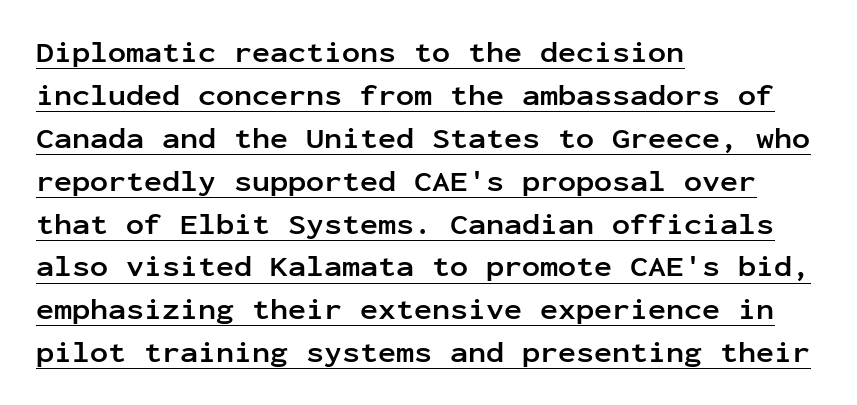
{"serif": "no", "italic": "no", "bold": "yes", "weight": "semibold", "width": "normal", "stroke_contrast": "low", "x_height": "medium", "monospaced": "yes", "underline": "yes", "align": "left", "line_spacing": "normal", "line_spacing_ratio": 1.43, "letter_spacing": "normal", "letter_spacing_em": 0.0, "glyph_px": 30}
